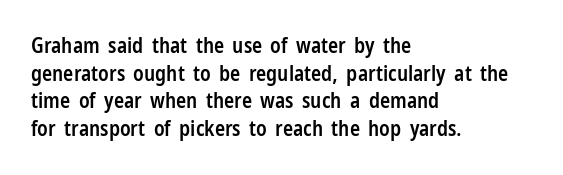
The image shows 21 px text type, upright; set left-aligned, normal line spacing (1.32x), normal letter spacing, not underlined.
